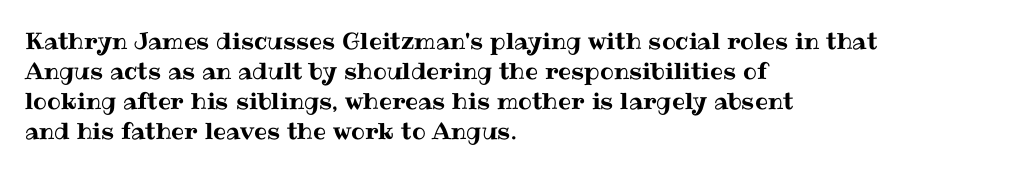
{"italic": "no", "underline": "no", "align": "left", "line_spacing": "normal", "line_spacing_ratio": 1.31, "letter_spacing": "normal", "letter_spacing_em": 0.0, "glyph_px": 23}
